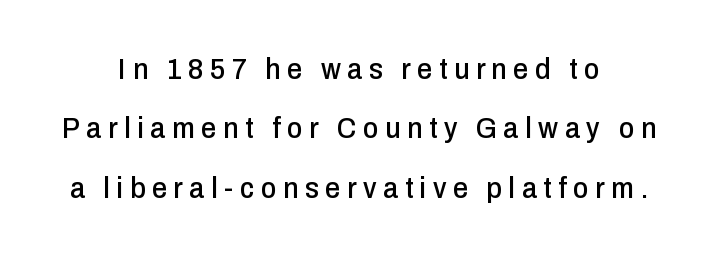
{"serif": "no", "italic": "no", "width": "condensed", "stroke_contrast": "low", "x_height": "medium", "monospaced": "no", "underline": "no", "align": "center", "line_spacing": "loose", "line_spacing_ratio": 1.98, "letter_spacing": "wide", "letter_spacing_em": 0.22, "glyph_px": 30}
